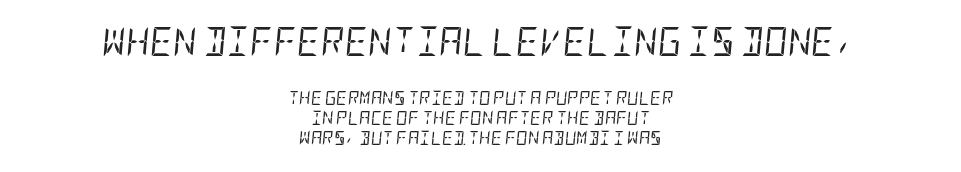
The image shows 29 px regular-weight, condensed type, italic (leaning right); set centered, normal line spacing (1.41x), normal letter spacing, not underlined; the first (top) block is 2.07x larger; low stroke contrast and a large x-height.
